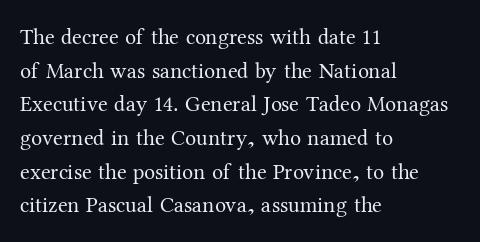
{"italic": "no", "bold": "no", "underline": "no", "align": "left", "line_spacing": "normal", "line_spacing_ratio": 1.53, "letter_spacing": "normal", "letter_spacing_em": 0.0, "glyph_px": 22}
